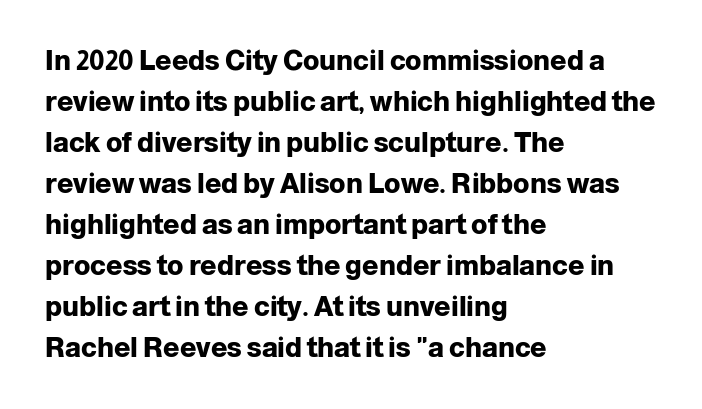
{"italic": "no", "bold": "yes", "underline": "no", "align": "left", "line_spacing": "normal", "line_spacing_ratio": 1.52, "letter_spacing": "normal", "letter_spacing_em": 0.0, "glyph_px": 27}
